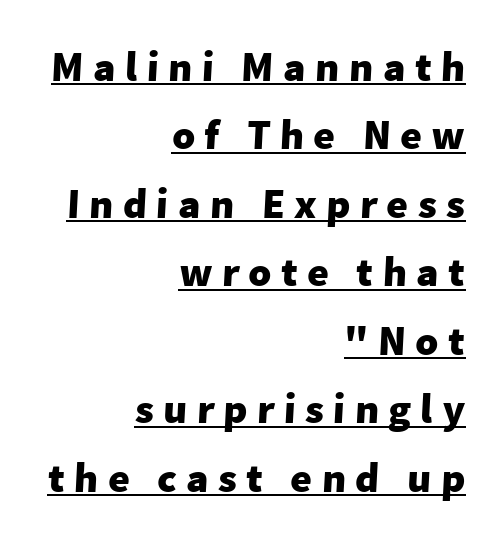
Q: Is the text bold? A: Yes.
Q: Is the typeface a serif or a sans-serif typeface? A: Sans-serif.
Q: Is the text underlined? A: Yes.
Q: How is the paragraph aligned? A: Right-aligned.
Q: Is the spacing between letters normal or unusually wide? A: Unusually wide.
Q: Is the spacing between lines tight, normal or loose? A: Normal.
Q: Width (condensed, normal, or wide)? A: Normal.
Q: Stroke contrast? A: Low.
Q: x-height? A: Medium.
Q: Monospaced? A: No.
